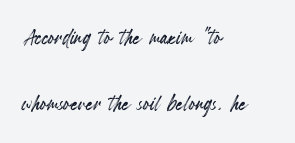
{"width": "condensed", "x_height": "small", "monospaced": "no", "underline": "no", "align": "left", "line_spacing": "loose", "line_spacing_ratio": 2.36, "letter_spacing": "normal", "letter_spacing_em": 0.0, "glyph_px": 28}
